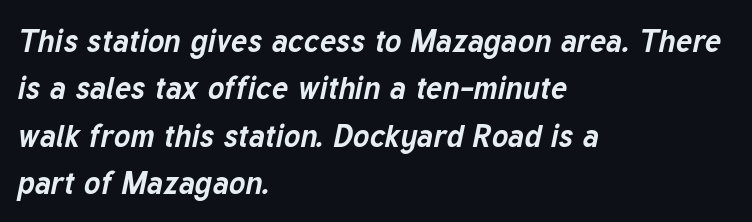
Each word holds together tightly as a unit, with standard inter-letter gaps. Note the varied advance widths — an 'i' is clearly narrower than an 'm'. Is the type bold? Yes — the strokes are clearly thick and heavy. Does the lettering tilt? It does — this is italic. The rendering uses a moderate line-height, typical for paragraphs. Type without underlining.
